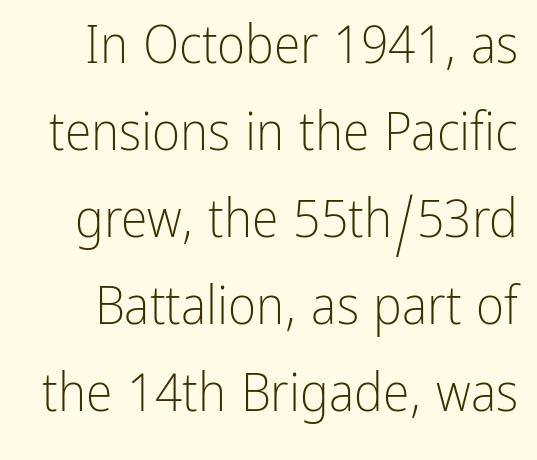
{"serif": "no", "italic": "no", "bold": "no", "weight": "light", "width": "condensed", "stroke_contrast": "low", "x_height": "medium", "monospaced": "no", "underline": "no", "line_spacing": "normal", "line_spacing_ratio": 1.61, "letter_spacing": "normal", "letter_spacing_em": 0.0, "glyph_px": 54}
